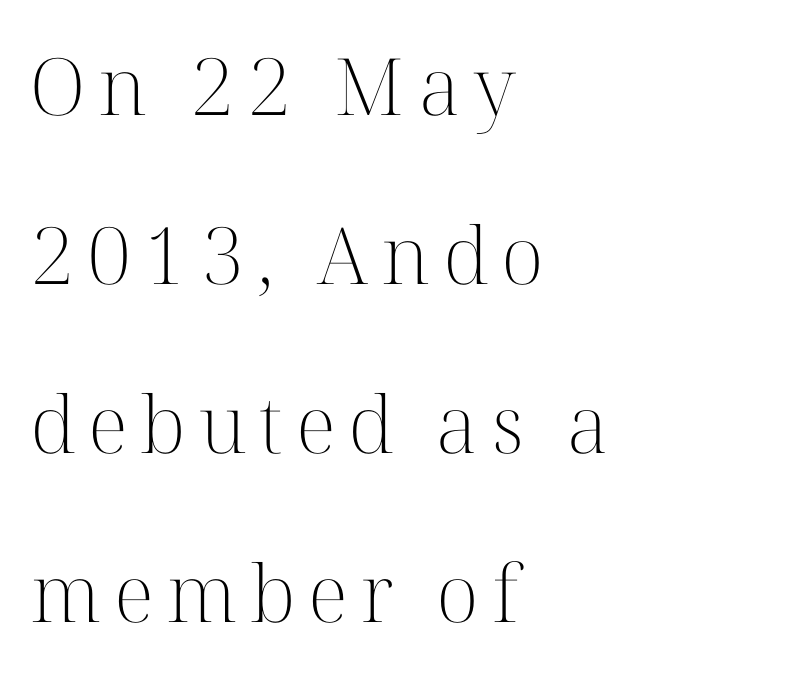
Q: Is the text bold? A: No.
Q: Is the text italic (slanted)? A: No, it is upright.
Q: Is the typeface a serif or a sans-serif typeface? A: Serif.
Q: Is the text underlined? A: No.
Q: How is the paragraph aligned? A: Left-aligned.
Q: Is the spacing between lines tight, normal or loose? A: Loose.
Q: Width (condensed, normal, or wide)? A: Normal.
Q: Stroke contrast? A: High.
Q: x-height? A: Medium.
Q: Monospaced? A: No.
